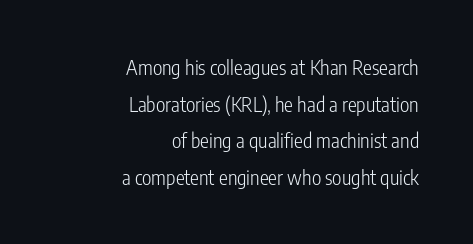
The specimen omits any rule beneath the text block's lines. The paragraph has a hard right edge and a soft left edge. Caption: face not bold, strokes unweighted. Notice how the stems are strictly vertical — no italics here.
